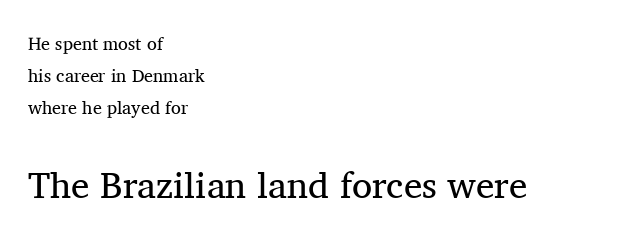
{"serif": "yes", "italic": "no", "bold": "no", "weight": "regular", "width": "normal", "stroke_contrast": "medium", "x_height": "medium", "monospaced": "no", "underline": "no", "align": "left", "line_spacing_ratio": 1.77, "letter_spacing": "normal", "letter_spacing_em": 0.0, "larger_block": "second", "size_ratio": 2.06, "glyph_px": 37}
